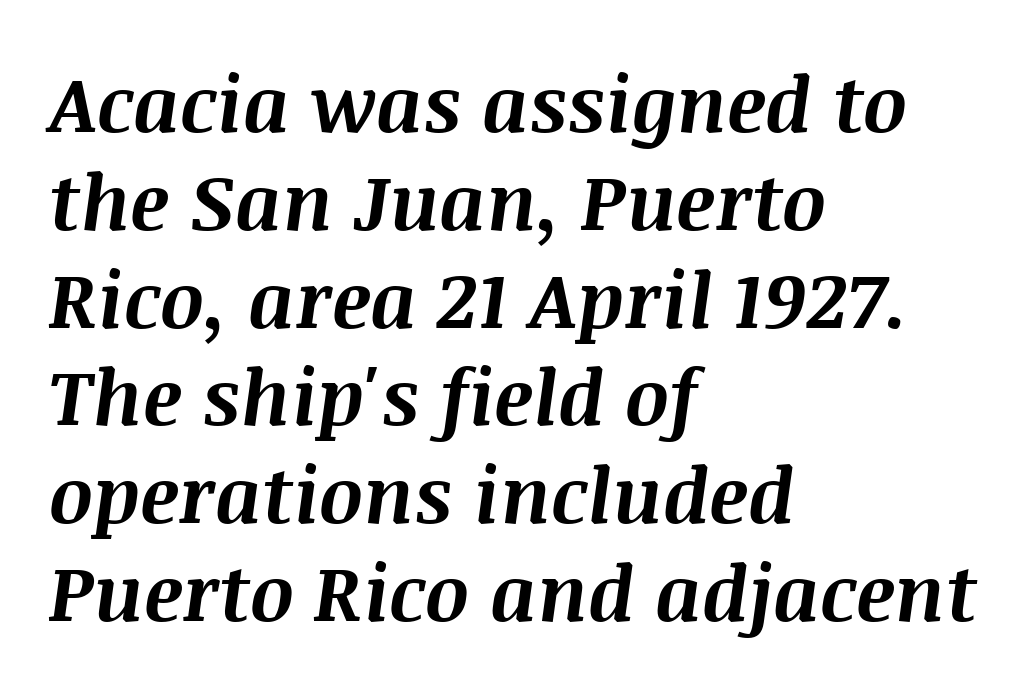
A typesetter would call this proportional, since set widths differ per character. The rendering keeps characters at their native spacing. The rendering uses a moderate line-height, typical for paragraphs. Beneath every word, the page is bare. Chunky letters — that's bold for sure.
